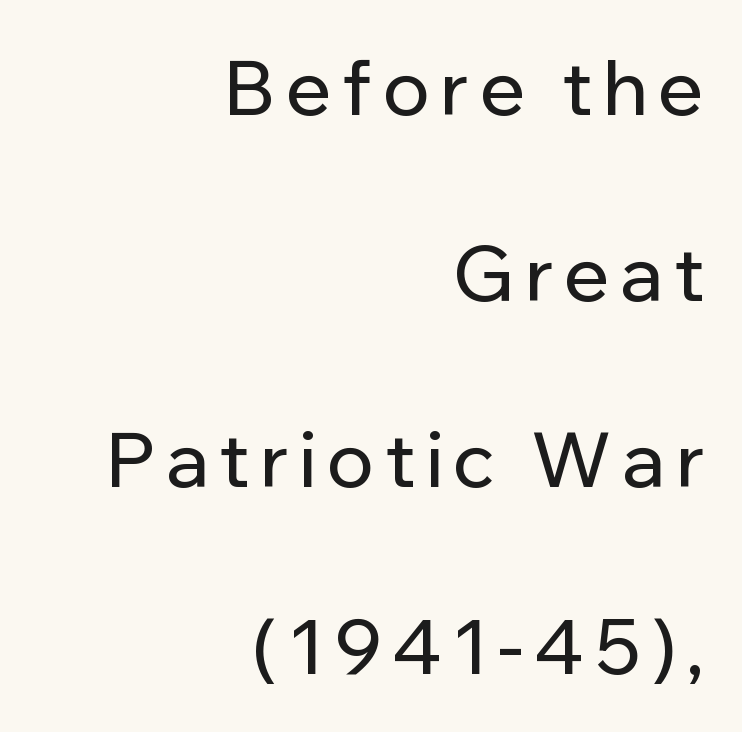
Posture: upright roman. Compared with typical paragraphs, the rows here are farther apart. The rendering uses natural spacing where letterforms have individual widths. Regarding serifs, this sample does without them.
